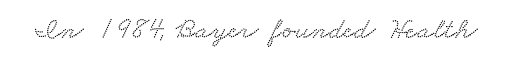
The image shows 30 px wide serif type; set normal letter spacing, not underlined; low stroke contrast and a small x-height.
